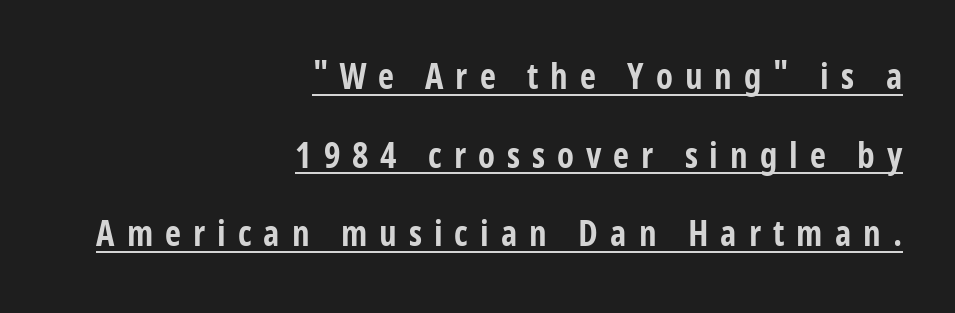
Do the letters lean? They stand straight. The strokes are fattened all the way to bold. One glance says open: line gaps are wider than usual. Varying glyph widths throughout — classic text-font behaviour. Is there an underline? Yes — a line sits under the letters.
